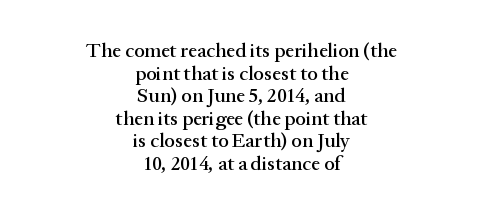
The image shows 20 px text type, upright; set centered, tight line spacing (1.13x), normal letter spacing, not underlined.
